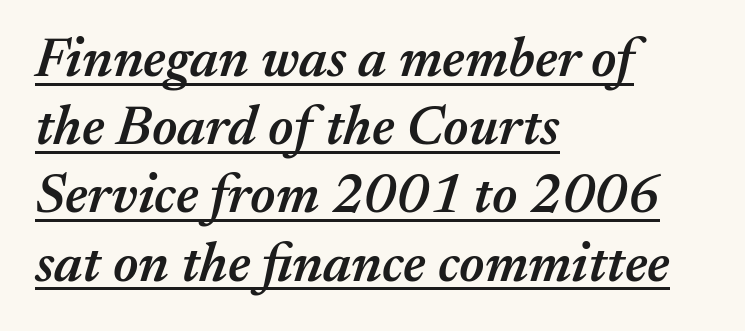
The face used here is a semibold: visibly heavier than regular, lighter than bold. The rendering uses natural spacing where letterforms have individual widths. The rendering keeps characters at their native spacing. Emphasis is given by a line drawn under the lettering. Posture: slanted.
